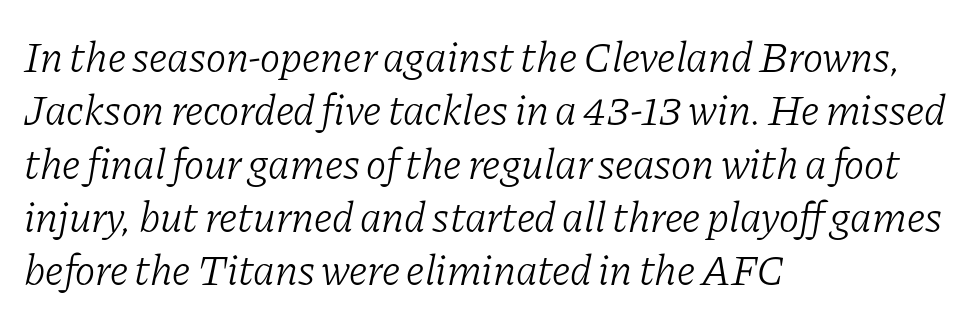
Tracking here is standard; glyphs follow each other at the usual distance. Is this a fixed-width face? No — the glyphs have proportional, varying widths. Is the type slanted? Yes — the strokes lean at a clear angle. The cut favours lightness, reaching ordinary text weight at its darkest. Stroke terminals: seriffed. Type without underlining.
